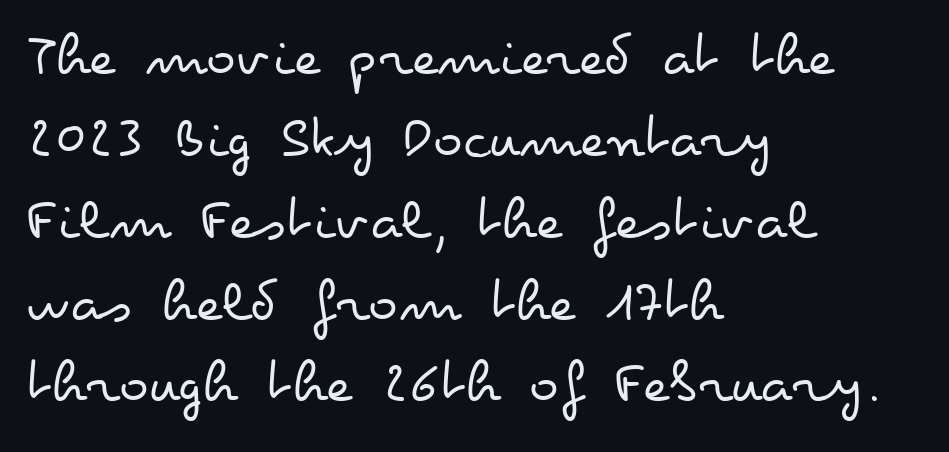
{"italic": "no", "bold": "no", "weight": "regular", "width": "wide", "stroke_contrast": "low", "x_height": "small", "monospaced": "no", "underline": "no", "align": "left", "line_spacing": "normal", "line_spacing_ratio": 1.32, "letter_spacing": "normal", "letter_spacing_em": 0.0, "glyph_px": 62}
